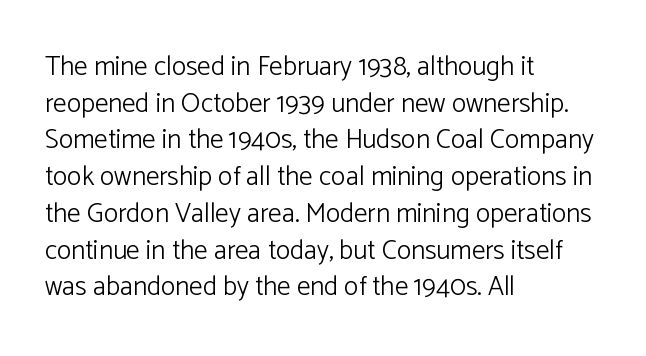
Q: Is the text bold? A: No.
Q: Is the text italic (slanted)? A: No, it is upright.
Q: Is the text underlined? A: No.
Q: How is the paragraph aligned? A: Left-aligned.
Q: Is the spacing between letters normal or unusually wide? A: Normal.
Q: Is the spacing between lines tight, normal or loose? A: Normal.
